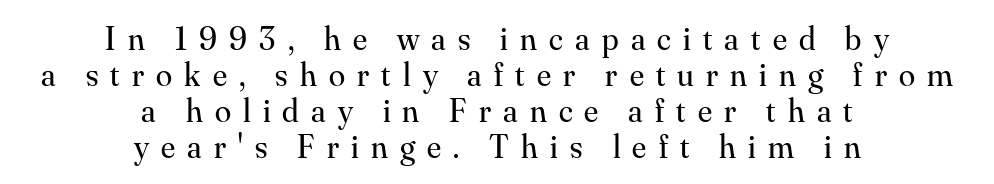
The image shows 33 px regular-weight serif type, upright; set centered, tight line spacing (1.09x), unusually wide letter spacing (+0.37 em), not underlined; medium stroke contrast and a small x-height.
